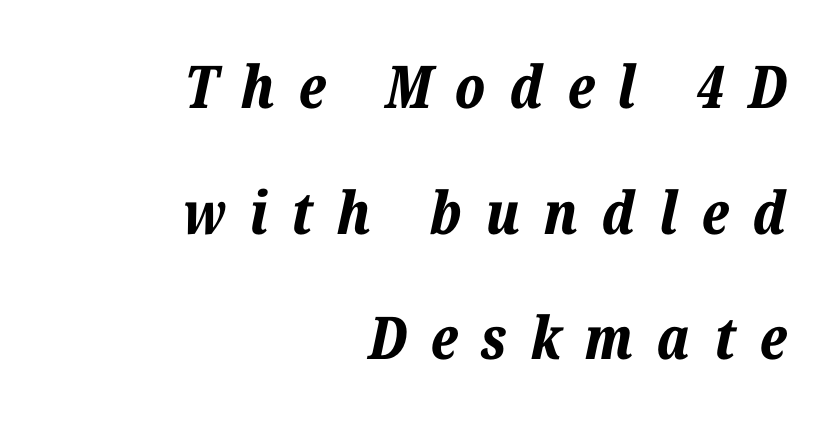
The foot of each line stays bare and open. The face used here is proportionally spaced, like ordinary book or web type. Layout note: lines flush right. The letters are spread apart with noticeably loose tracking.
